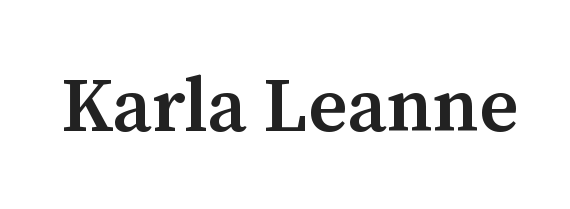
{"serif": "yes", "italic": "no", "bold": "semi", "weight": "semibold", "width": "normal", "stroke_contrast": "medium", "x_height": "medium", "monospaced": "no", "underline": "no", "letter_spacing": "normal", "letter_spacing_em": 0.0, "glyph_px": 76}
